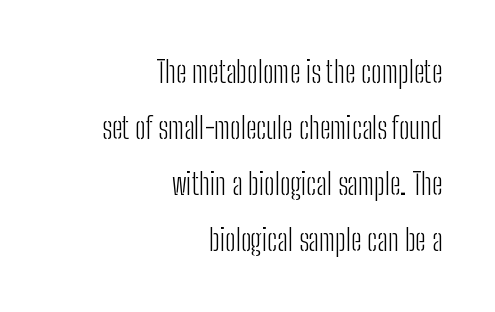
Q: Is the text bold? A: No.
Q: Is the text italic (slanted)? A: No, it is upright.
Q: Is the typeface a serif or a sans-serif typeface? A: Sans-serif.
Q: Is the text underlined? A: No.
Q: How is the paragraph aligned? A: Right-aligned.
Q: Is the spacing between letters normal or unusually wide? A: Normal.
Q: Width (condensed, normal, or wide)? A: Condensed.
Q: Stroke contrast? A: Low.
Q: x-height? A: Medium.
Q: Monospaced? A: No.
